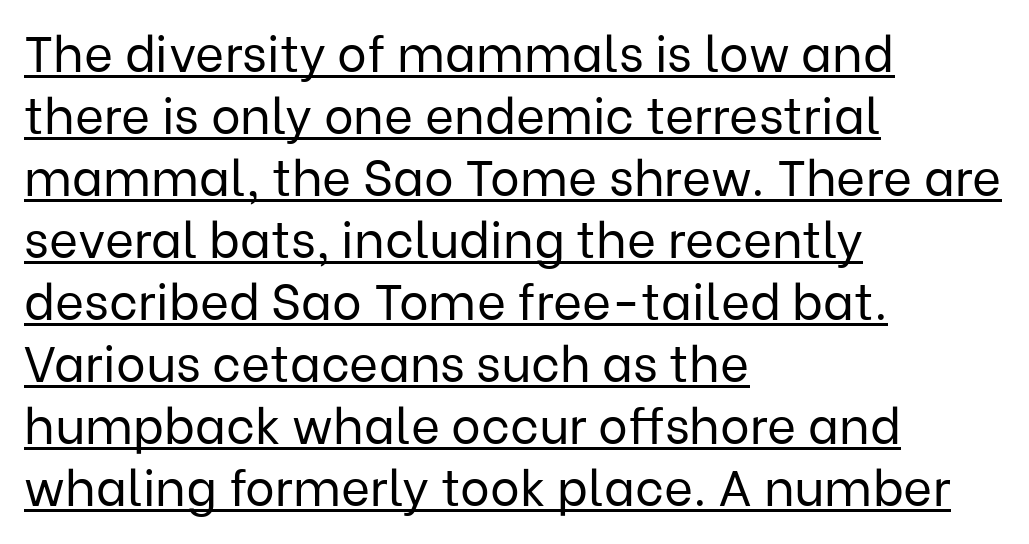
The glyphs are accompanied by a horizontal stroke just below them. Here the designer chose a conventional face with non-uniform glyph widths. This is the regular roman posture of the typeface. Default kerning and tracking; the words read as compact shapes. Bold? No — there's no thickening of the strokes.
